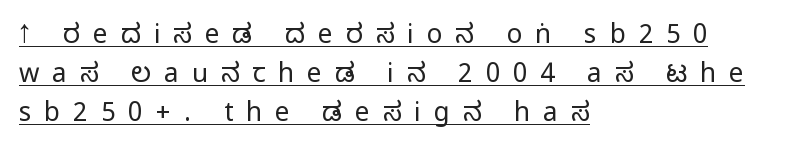
{"italic": "no", "underline": "yes", "align": "left", "line_spacing": "normal", "line_spacing_ratio": 1.5, "letter_spacing": "wide", "letter_spacing_em": 0.5, "glyph_px": 26}
